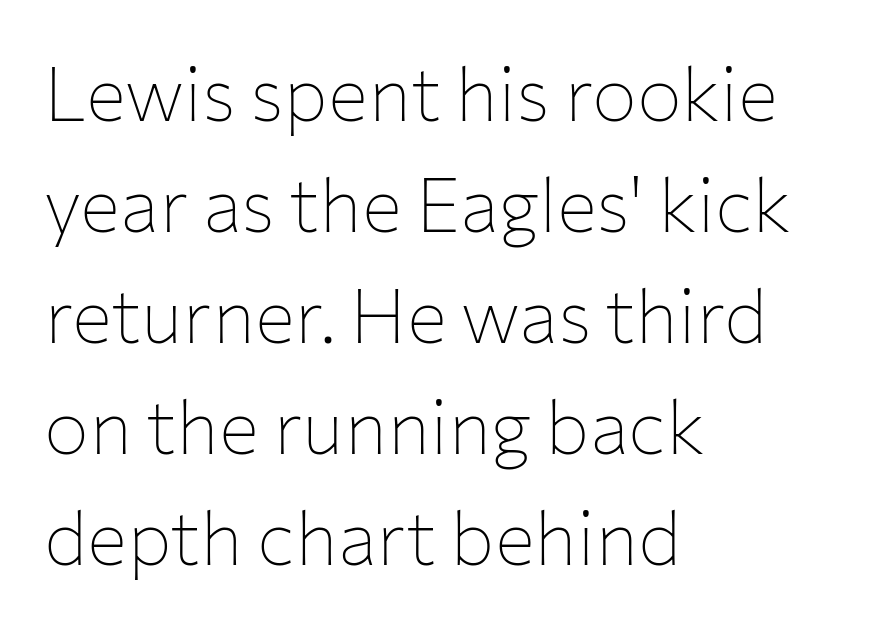
Q: Is the text bold? A: No.
Q: Is the text italic (slanted)? A: No, it is upright.
Q: Is the typeface a serif or a sans-serif typeface? A: Sans-serif.
Q: Is the text underlined? A: No.
Q: How is the paragraph aligned? A: Left-aligned.
Q: Is the spacing between letters normal or unusually wide? A: Normal.
Q: Is the spacing between lines tight, normal or loose? A: Normal.
Q: Width (condensed, normal, or wide)? A: Normal.
Q: Stroke contrast? A: Low.
Q: x-height? A: Medium.
Q: Monospaced? A: No.
